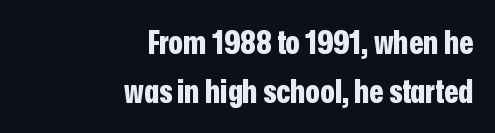
Q: Is the text bold? A: Yes.
Q: Is the text italic (slanted)? A: No, it is upright.
Q: Is the typeface a serif or a sans-serif typeface? A: Sans-serif.
Q: Is the text underlined? A: No.
Q: How is the paragraph aligned? A: Right-aligned.
Q: Is the spacing between letters normal or unusually wide? A: Normal.
Q: Is the spacing between lines tight, normal or loose? A: Normal.
Q: Width (condensed, normal, or wide)? A: Condensed.
Q: Stroke contrast? A: Low.
Q: x-height? A: Medium.
Q: Monospaced? A: No.
